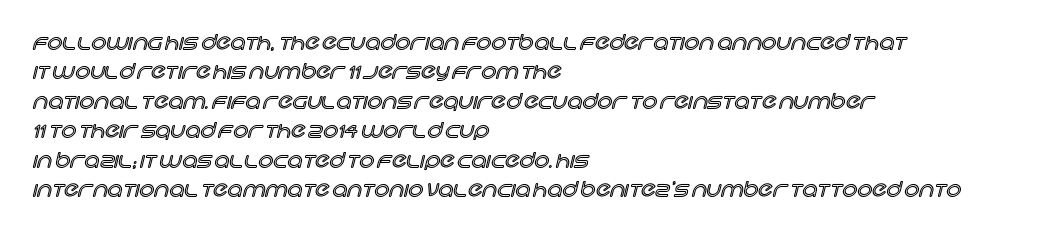
{"underline": "no", "align": "left", "line_spacing": "normal", "line_spacing_ratio": 1.4, "letter_spacing": "normal", "letter_spacing_em": 0.0, "glyph_px": 21}
